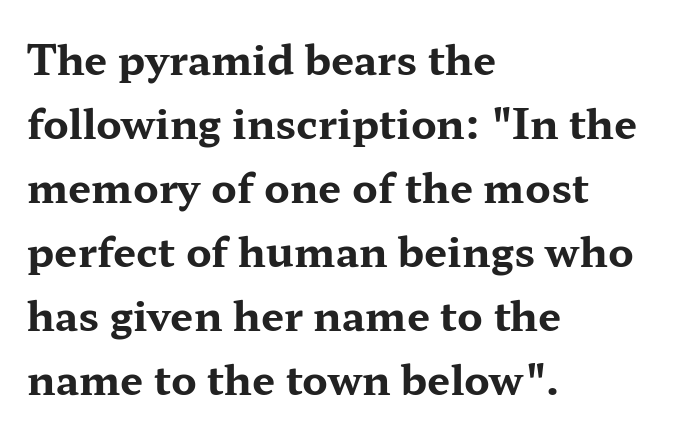
Q: Is the text bold? A: Yes.
Q: Is the text italic (slanted)? A: No, it is upright.
Q: Is the typeface a serif or a sans-serif typeface? A: Serif.
Q: Is the text underlined? A: No.
Q: How is the paragraph aligned? A: Left-aligned.
Q: Is the spacing between letters normal or unusually wide? A: Normal.
Q: Is the spacing between lines tight, normal or loose? A: Normal.
Q: Width (condensed, normal, or wide)? A: Wide.
Q: Stroke contrast? A: Medium.
Q: x-height? A: Medium.
Q: Monospaced? A: No.
